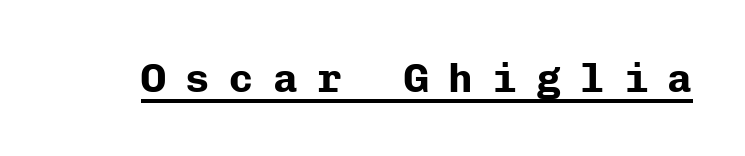
Each letter, wide or thin by design, is forced into the same width here. Caption: lettering with a line underneath. The rendering uses a bold face; every stroke is thick and dark. The typography opts for an upright posture over an oblique one. Serif or sans? Sans — the stroke terminals are bare.
